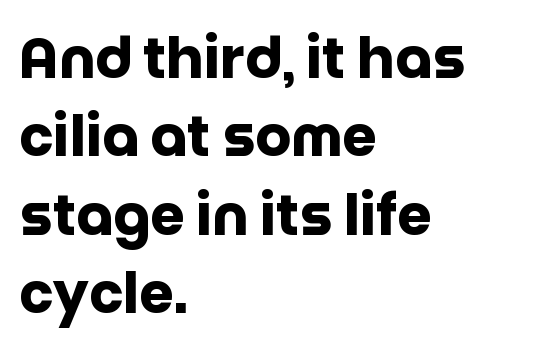
{"serif": "no", "italic": "no", "bold": "yes", "weight": "heavy", "width": "normal", "stroke_contrast": "low", "x_height": "large", "monospaced": "no", "underline": "no", "align": "left", "line_spacing": "normal", "line_spacing_ratio": 1.4, "letter_spacing": "normal", "letter_spacing_em": 0.0, "glyph_px": 56}
